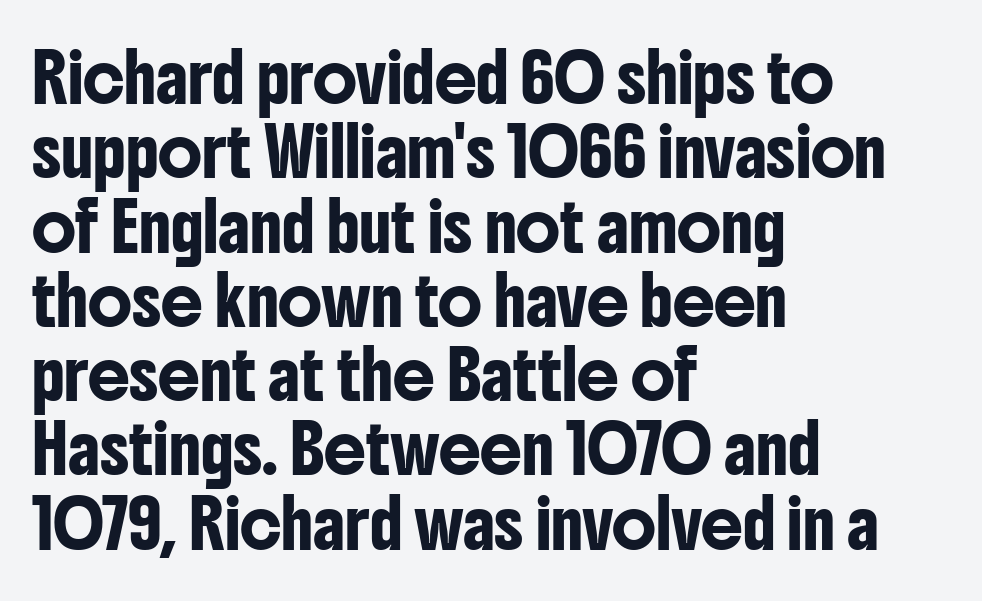
{"serif": "no", "italic": "no", "width": "condensed", "stroke_contrast": "low", "x_height": "medium", "monospaced": "no", "underline": "no", "align": "left", "line_spacing": "normal", "line_spacing_ratio": 1.58, "letter_spacing": "normal", "letter_spacing_em": 0.0, "glyph_px": 47}
